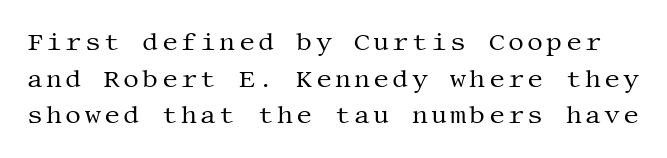
{"italic": "no", "bold": "no", "underline": "no", "line_spacing": "normal", "line_spacing_ratio": 1.47, "glyph_px": 25}
